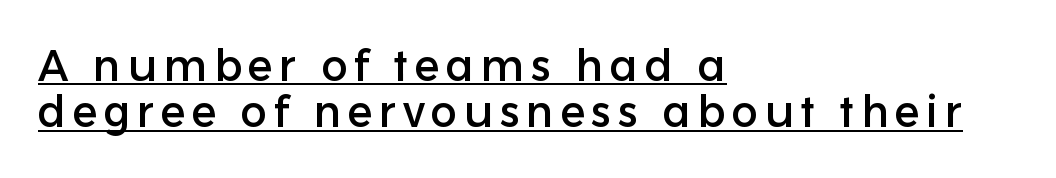
The image shows 44 px sans-serif type, upright; set left-aligned, tight line spacing (1.05x), underlined; low stroke contrast and a medium x-height.
